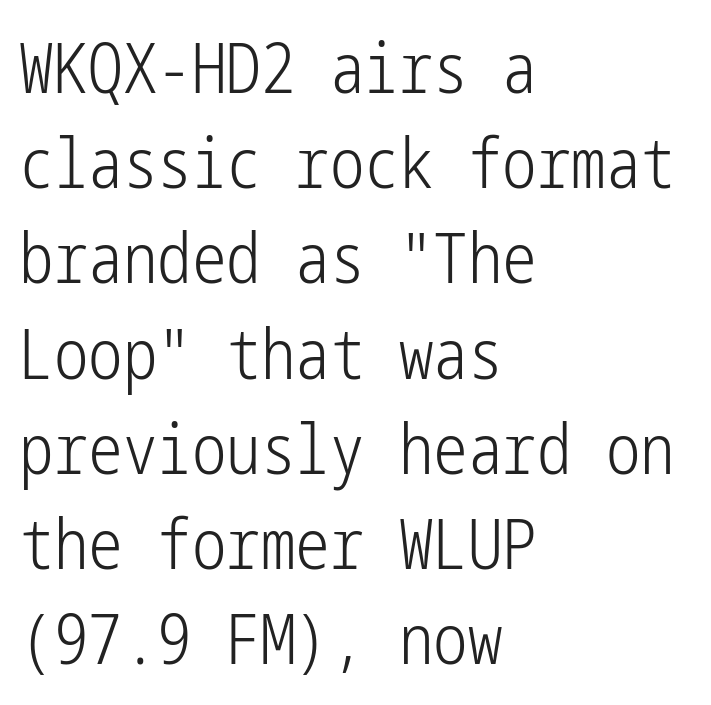
Q: Is the text bold? A: No.
Q: Is the text italic (slanted)? A: No, it is upright.
Q: Is the typeface a serif or a sans-serif typeface? A: Sans-serif.
Q: Is the text underlined? A: No.
Q: How is the paragraph aligned? A: Left-aligned.
Q: Is the spacing between letters normal or unusually wide? A: Normal.
Q: Is the spacing between lines tight, normal or loose? A: Normal.
Q: Width (condensed, normal, or wide)? A: Condensed.
Q: Stroke contrast? A: Low.
Q: x-height? A: Medium.
